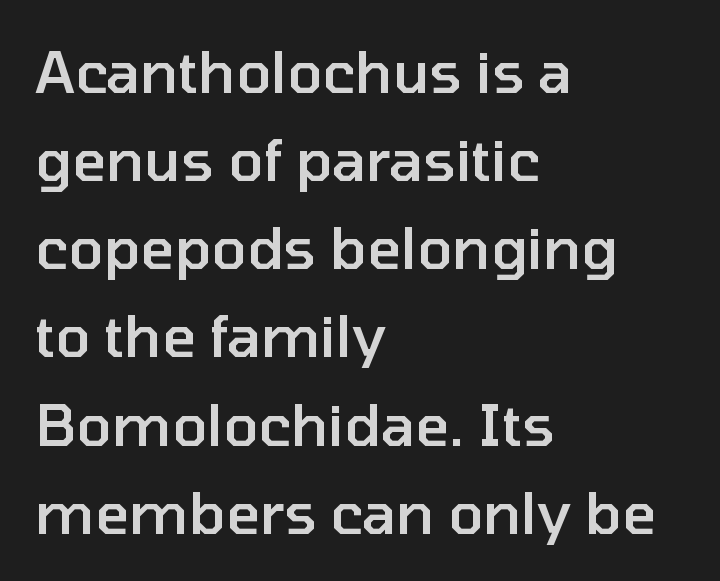
The font's upright variant was chosen for this text. The gap between lines stays unmarked. Looks like regular typesetting: each glyph gets only the width it needs. Is the block centered? No — it sits flush against the left margin. Vertical spacing — default. The letters sit at their default tracking, neither squeezed nor spread.
